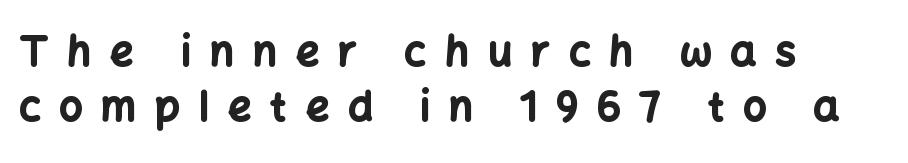
{"serif": "no", "italic": "no", "bold": "yes", "weight": "bold", "width": "normal", "stroke_contrast": "low", "x_height": "medium", "monospaced": "no", "underline": "no", "align": "left", "line_spacing": "normal", "line_spacing_ratio": 1.34, "letter_spacing": "wide", "letter_spacing_em": 0.46, "glyph_px": 41}
